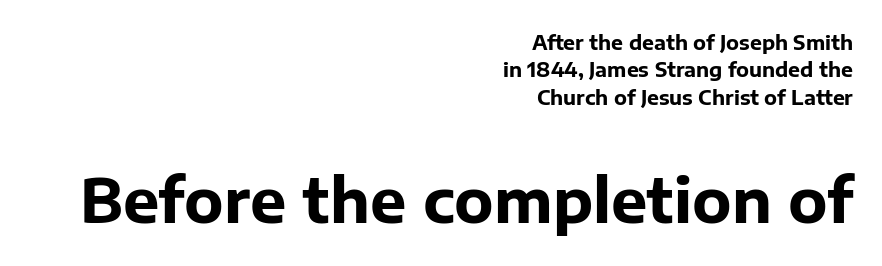
The letters are bold, with thick, heavy strokes. This sample is right-justified, so line beginnings fall wherever the words allow. These two chunks differ in scale, with the bottom chunk taking the larger measure. Think of a printed novel: that variable character pitch is what you see here. This sample uses a sans-serif face.
